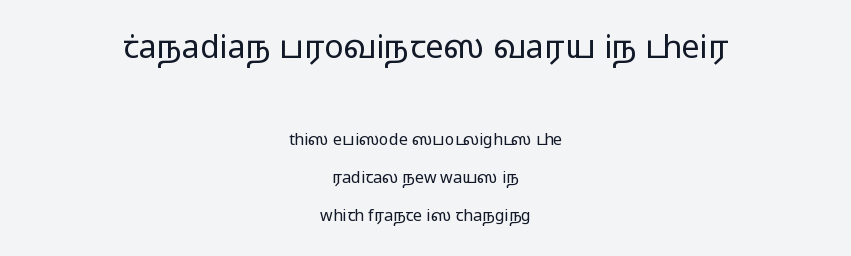
The image shows 32 px regular-weight, wide sans-serif type, upright; set centered, loose line spacing (2.38x), normal letter spacing, not underlined; the first (top) block is 2.0x larger; low stroke contrast and a medium x-height.
